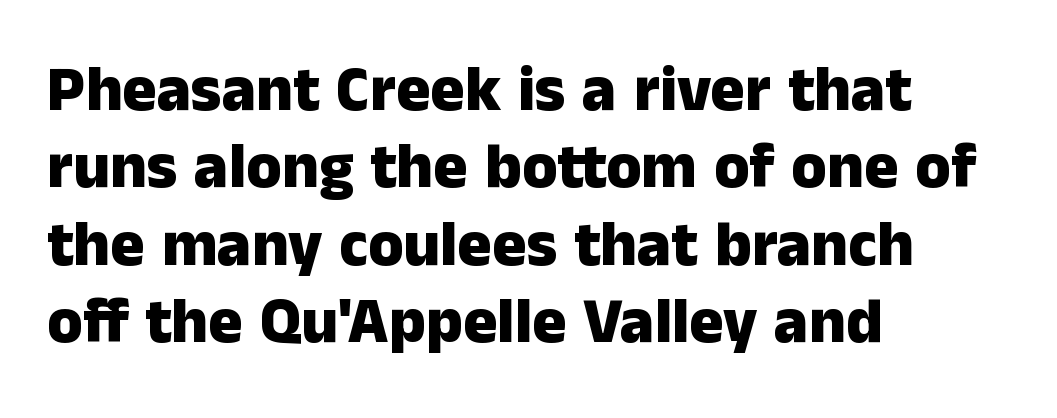
The image shows 64 px heavy sans-serif type, upright; set left-aligned, line spacing 1.21x, normal letter spacing, not underlined; low stroke contrast and a medium x-height.
